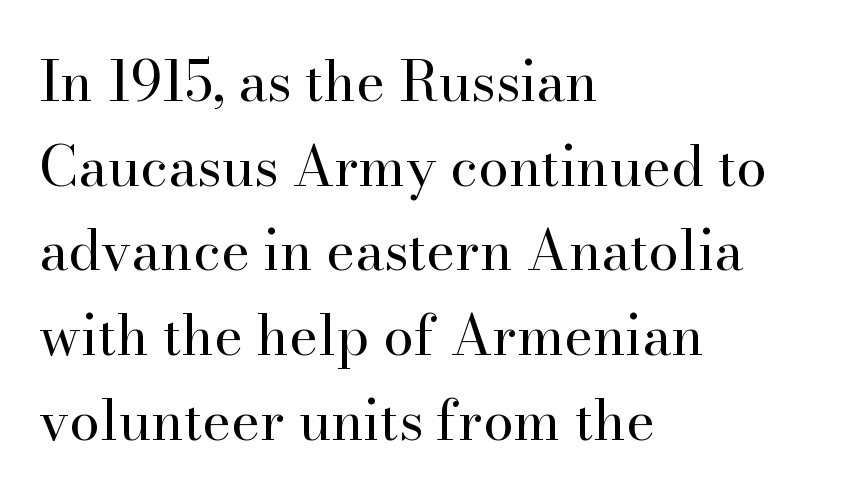
How are the letters spaced? Ordinarily, with no added tracking. Is the block centered? No — it sits flush against the left margin. These lines are rendered in a variable-pitch font. Check where the strokes stop: tiny serifs finish them off. The rendering uses a moderate line-height, typical for paragraphs. Underlining? Definitely not there.
